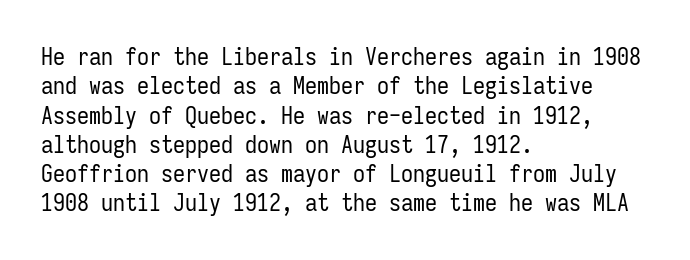
{"italic": "no", "bold": "no", "underline": "no", "align": "left", "line_spacing_ratio": 1.22, "letter_spacing": "normal", "letter_spacing_em": 0.0, "glyph_px": 24}
